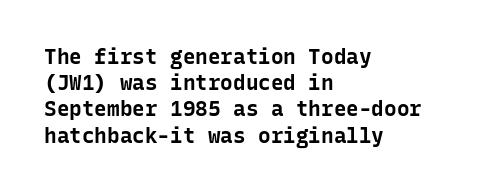
{"italic": "no", "bold": "yes", "underline": "no", "align": "left", "line_spacing": "normal", "line_spacing_ratio": 1.25, "letter_spacing": "normal", "letter_spacing_em": 0.0, "glyph_px": 21}
